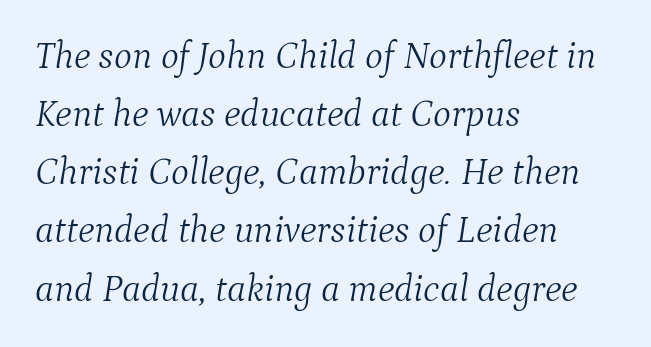
{"serif": "yes", "italic": "yes", "lean": "right", "slant_degrees": 9, "bold": "no", "weight": "light", "width": "normal", "stroke_contrast": "medium", "x_height": "medium", "monospaced": "no", "underline": "no", "align": "left", "line_spacing": "normal", "line_spacing_ratio": 1.53, "letter_spacing": "normal", "letter_spacing_em": 0.0, "glyph_px": 38}
